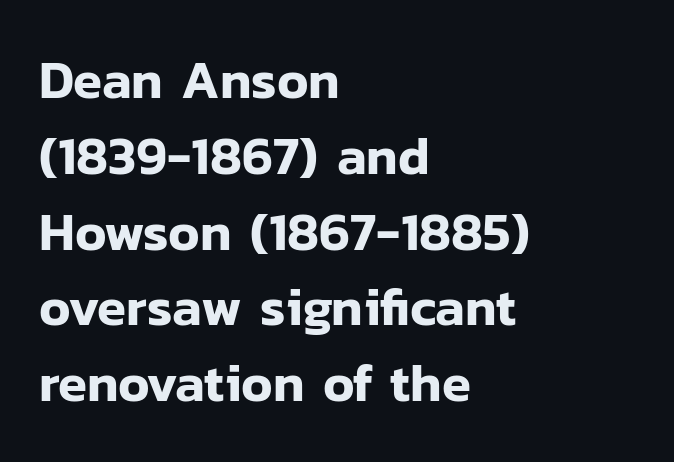
Q: Is the text italic (slanted)? A: No, it is upright.
Q: Is the typeface a serif or a sans-serif typeface? A: Sans-serif.
Q: Is the text underlined? A: No.
Q: How is the paragraph aligned? A: Left-aligned.
Q: Is the spacing between letters normal or unusually wide? A: Normal.
Q: Is the spacing between lines tight, normal or loose? A: Normal.
Q: Width (condensed, normal, or wide)? A: Normal.
Q: Stroke contrast? A: Low.
Q: x-height? A: Medium.
Q: Monospaced? A: No.
